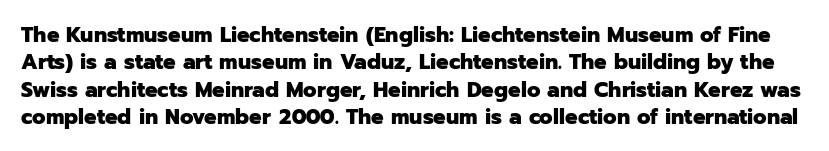
Here the glyphs are tracked normally, forming tight word shapes. The strip under each line holds only bare page. Tall strokes in this sample are plumb rather than angled. Notice how thick the strokes are: this is what a full bold looks like.
